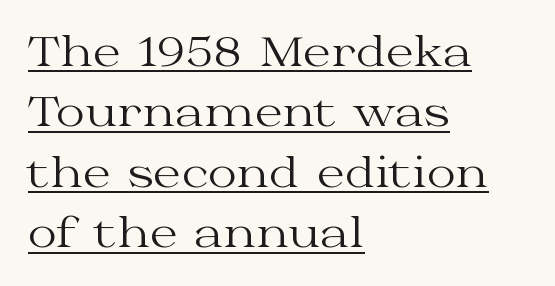
Q: Is the text bold? A: No.
Q: Is the text italic (slanted)? A: No, it is upright.
Q: Is the typeface a serif or a sans-serif typeface? A: Serif.
Q: Is the text underlined? A: Yes.
Q: How is the paragraph aligned? A: Left-aligned.
Q: Is the spacing between letters normal or unusually wide? A: Normal.
Q: Is the spacing between lines tight, normal or loose? A: Normal.
Q: Width (condensed, normal, or wide)? A: Wide.
Q: Stroke contrast? A: Medium.
Q: x-height? A: Medium.
Q: Monospaced? A: No.
